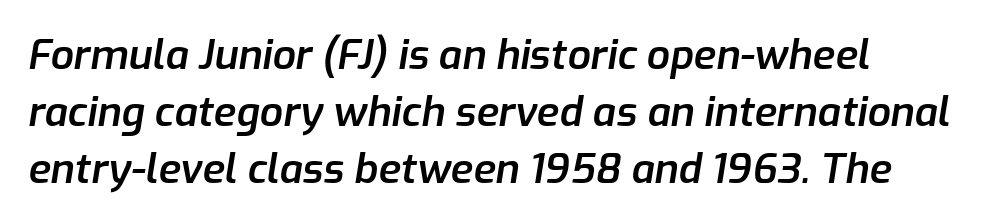
{"italic": "yes", "lean": "right", "slant_degrees": 9, "bold": "semi", "weight": "semibold", "width": "normal", "stroke_contrast": "low", "x_height": "medium", "monospaced": "no", "underline": "no", "line_spacing": "normal", "line_spacing_ratio": 1.39, "letter_spacing": "normal", "letter_spacing_em": 0.0, "glyph_px": 41}
